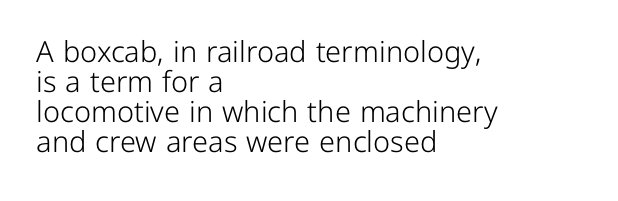
{"serif": "no", "italic": "no", "bold": "no", "weight": "light", "width": "normal", "stroke_contrast": "low", "x_height": "medium", "monospaced": "no", "underline": "no", "align": "left", "line_spacing": "tight", "line_spacing_ratio": 1.04, "letter_spacing": "normal", "letter_spacing_em": 0.0, "glyph_px": 29}
